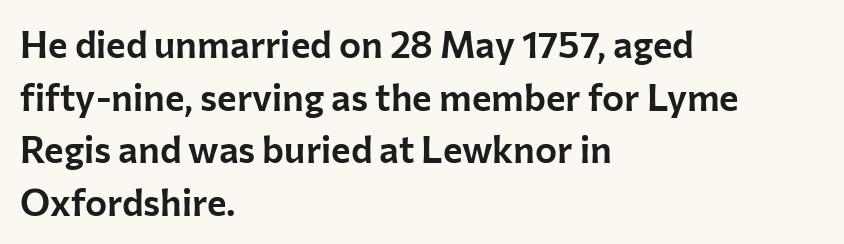
Anything drawn beneath the words? Only blank space. A sans-serif font was chosen for this passage. The type is set solid horizontally, with unmodified tracking. The rag falls on the right side of this text block. Varying glyph widths throughout — classic text-font behaviour.
